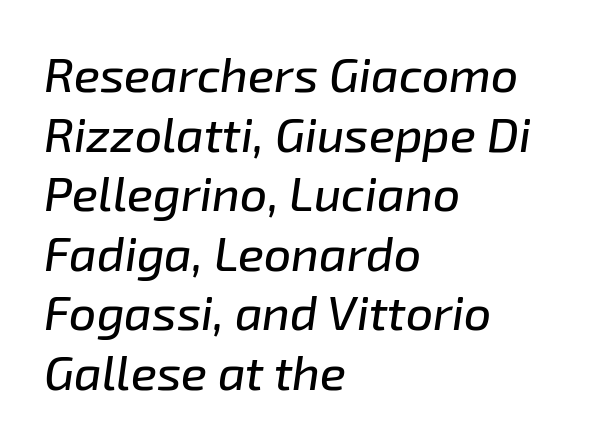
Tall strokes in this sample are angled rather than plumb. Has an underline been added? It has not. These lines are rendered in a variable-pitch font. The type is set solid horizontally, with unmodified tracking. Reading down the block, your eye returns to a fixed left position each line.
